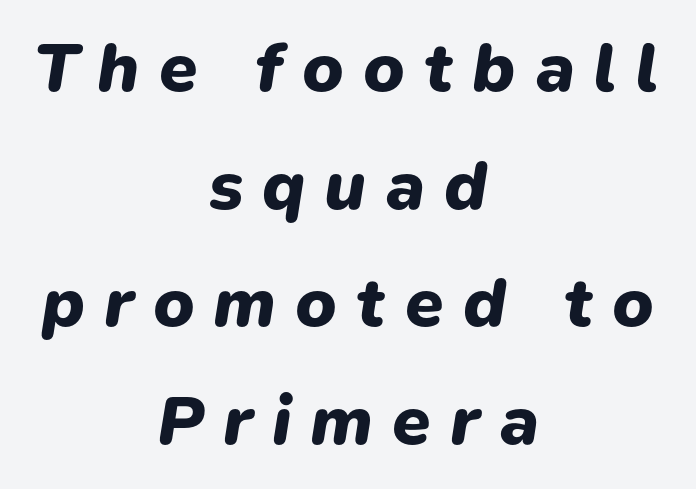
{"italic": "yes", "lean": "right", "slant_degrees": 9, "bold": "yes", "weight": "heavy", "width": "normal", "stroke_contrast": "low", "x_height": "medium", "monospaced": "no", "underline": "no", "align": "center", "line_spacing": "normal", "line_spacing_ratio": 1.68, "letter_spacing": "wide", "letter_spacing_em": 0.27, "glyph_px": 70}
